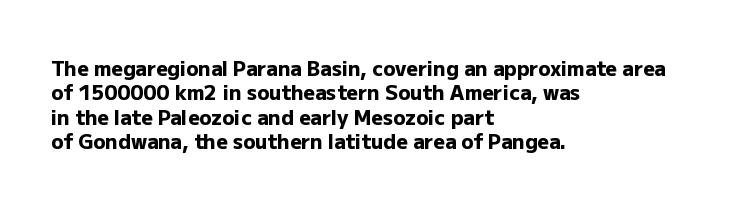
Q: Is the text bold? A: Yes.
Q: Is the text italic (slanted)? A: No, it is upright.
Q: Is the text underlined? A: No.
Q: How is the paragraph aligned? A: Left-aligned.
Q: Is the spacing between letters normal or unusually wide? A: Normal.
